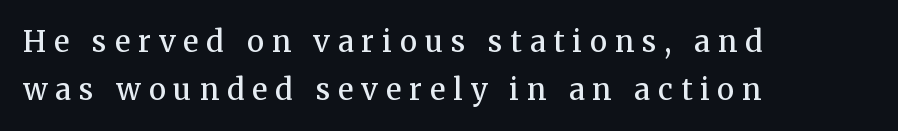
The image shows 29 px semibold serif type, upright; set left-aligned, normal line spacing (1.65x), unusually wide letter spacing (+0.28 em), not underlined; medium stroke contrast and a medium x-height.
